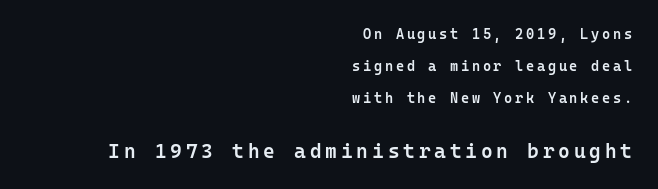
A semibold gives these letters moderate extra thickness, short of bold. Check the space under the baseline: it is left empty. Whoever set this chose breathing room over compactness in the vertical rhythm. This is the regular roman posture of the typeface. If you drew a ruler down the right edge, every line would touch it.
